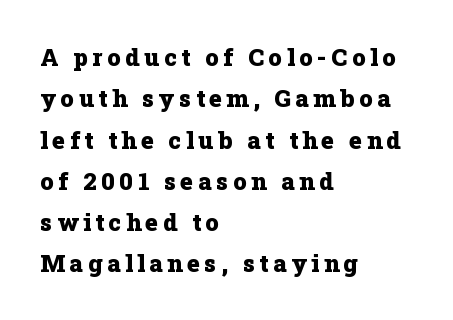
{"italic": "no", "bold": "yes", "underline": "no", "align": "left", "line_spacing_ratio": 1.72, "glyph_px": 24}
